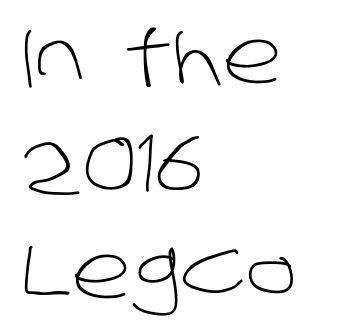
The image shows 74 px light sans-serif type; set left-aligned, normal line spacing (1.45x), normal letter spacing, not underlined; low stroke contrast and a large x-height.
